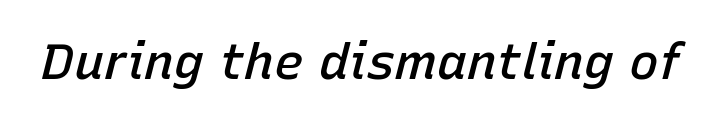
Observe the ordinary spacing: letters are neighbours, not strangers. Rule under the text: the space is simply empty. You could not count columns in this text — the font is proportionally spaced. Characters are canted at an angle relative to the baseline's perpendicular. These words are printed semibold, heavier than regular yet not bold.
